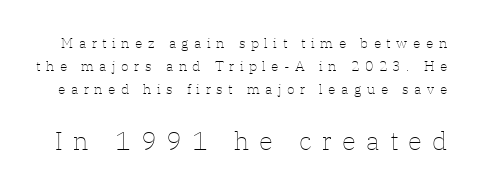
Q: Is the text bold? A: No.
Q: Is the text italic (slanted)? A: No, it is upright.
Q: Is the text underlined? A: No.
Q: Is the spacing between letters normal or unusually wide? A: Unusually wide.
Q: Is the spacing between lines tight, normal or loose? A: Normal.
Q: Which block of text is set in a larger size, the first (top) or the second (bottom)? A: The second (bottom) one.
